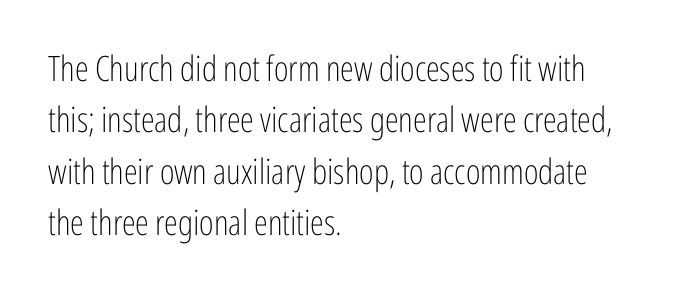
Q: Is the text bold? A: No.
Q: Is the text italic (slanted)? A: No, it is upright.
Q: Is the typeface a serif or a sans-serif typeface? A: Sans-serif.
Q: Is the text underlined? A: No.
Q: How is the paragraph aligned? A: Left-aligned.
Q: Is the spacing between letters normal or unusually wide? A: Normal.
Q: Is the spacing between lines tight, normal or loose? A: Normal.
Q: Width (condensed, normal, or wide)? A: Condensed.
Q: Stroke contrast? A: Low.
Q: x-height? A: Medium.
Q: Monospaced? A: No.
